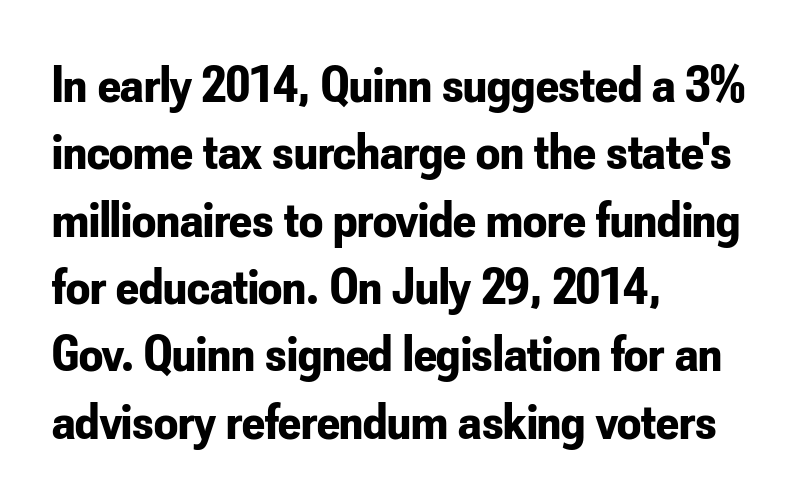
In terms of leading, this rendering sits right in the middle. Between one letter and the next there's only the usual sliver of space. A clean baseline with only descenders dipping below it. Is this a fixed-width face? No — the glyphs have proportional, varying widths.
